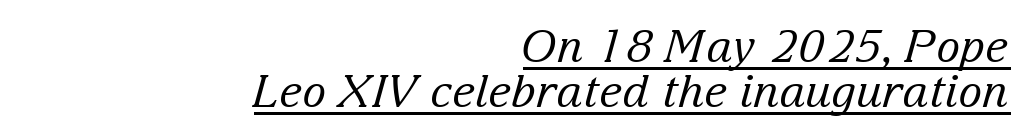
Q: Is the text bold? A: No.
Q: Is the text italic (slanted)? A: Yes, it leans right by about 15 degrees.
Q: Is the typeface a serif or a sans-serif typeface? A: Serif.
Q: Is the text underlined? A: Yes.
Q: How is the paragraph aligned? A: Right-aligned.
Q: Is the spacing between letters normal or unusually wide? A: Normal.
Q: Is the spacing between lines tight, normal or loose? A: Tight.
Q: Width (condensed, normal, or wide)? A: Normal.
Q: Stroke contrast? A: Low.
Q: x-height? A: Medium.
Q: Monospaced? A: No.
